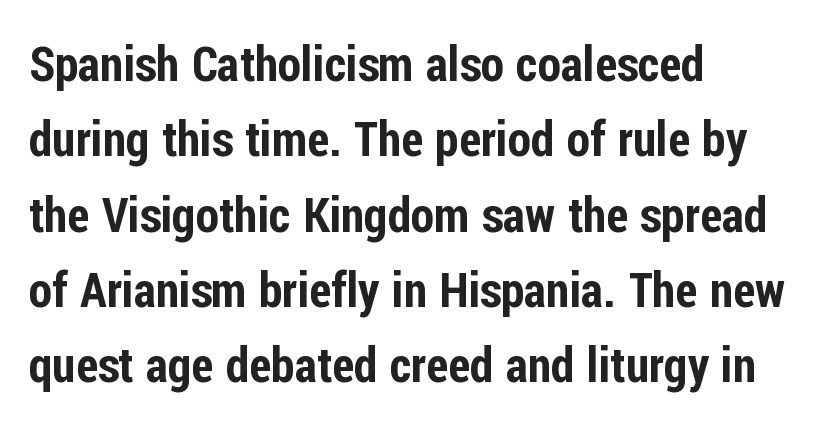
Q: Is the text italic (slanted)? A: No, it is upright.
Q: Is the typeface a serif or a sans-serif typeface? A: Sans-serif.
Q: Is the text underlined? A: No.
Q: How is the paragraph aligned? A: Left-aligned.
Q: Is the spacing between letters normal or unusually wide? A: Normal.
Q: Is the spacing between lines tight, normal or loose? A: Normal.
Q: Width (condensed, normal, or wide)? A: Condensed.
Q: Stroke contrast? A: Low.
Q: x-height? A: Medium.
Q: Monospaced? A: No.
